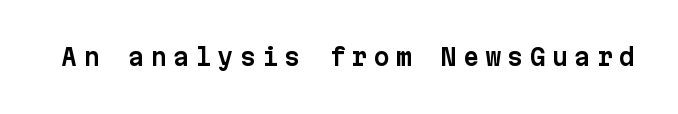
The image shows 23 px text type, upright; set unusually wide letter spacing (+0.27 em), not underlined.
